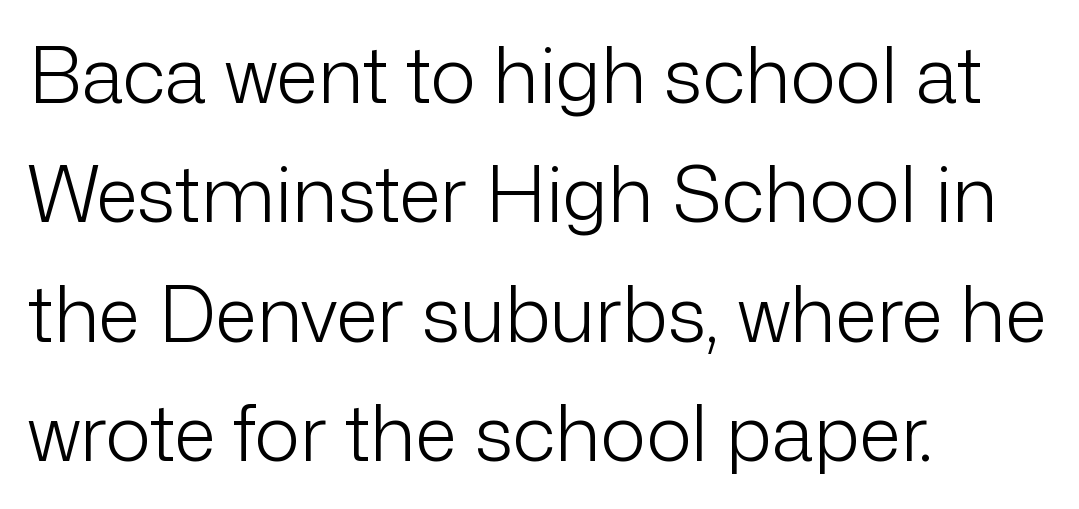
Q: Is the text bold? A: No.
Q: Is the text italic (slanted)? A: No, it is upright.
Q: Is the typeface a serif or a sans-serif typeface? A: Sans-serif.
Q: Is the text underlined? A: No.
Q: How is the paragraph aligned? A: Left-aligned.
Q: Is the spacing between letters normal or unusually wide? A: Normal.
Q: Is the spacing between lines tight, normal or loose? A: Normal.
Q: Width (condensed, normal, or wide)? A: Normal.
Q: Stroke contrast? A: Low.
Q: x-height? A: Medium.
Q: Monospaced? A: No.
